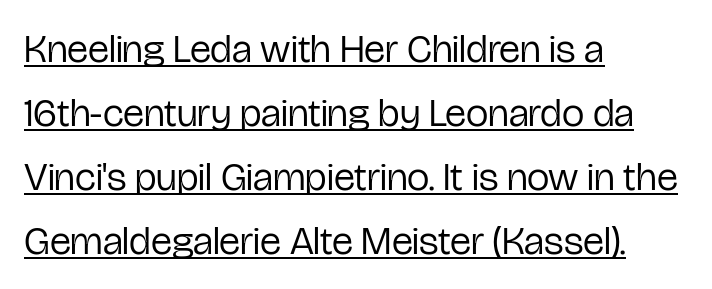
Q: Is the text bold? A: No.
Q: Is the text italic (slanted)? A: No, it is upright.
Q: Is the typeface a serif or a sans-serif typeface? A: Sans-serif.
Q: Is the text underlined? A: Yes.
Q: How is the paragraph aligned? A: Left-aligned.
Q: Is the spacing between letters normal or unusually wide? A: Normal.
Q: Is the spacing between lines tight, normal or loose? A: Normal.
Q: Width (condensed, normal, or wide)? A: Condensed.
Q: Stroke contrast? A: Low.
Q: x-height? A: Medium.
Q: Monospaced? A: No.
